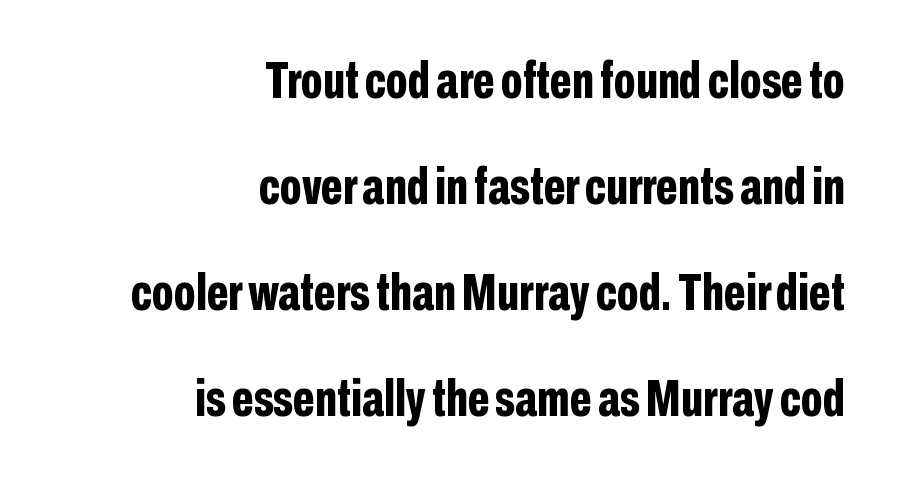
{"serif": "no", "italic": "no", "bold": "yes", "weight": "bold", "width": "condensed", "stroke_contrast": "low", "x_height": "medium", "monospaced": "no", "underline": "no", "align": "right", "line_spacing": "loose", "line_spacing_ratio": 2.04, "letter_spacing": "normal", "letter_spacing_em": 0.0, "glyph_px": 52}
